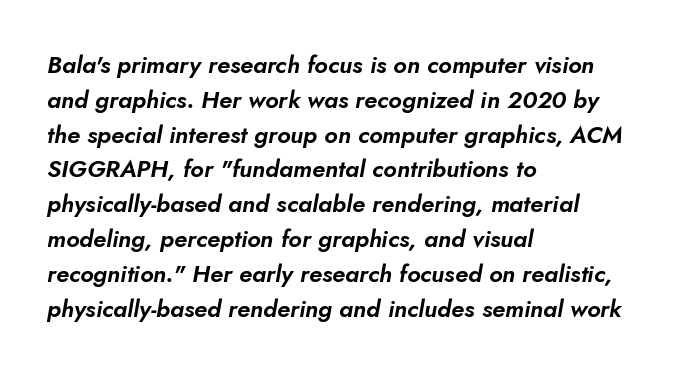
{"italic": "yes", "lean": "right", "slant_degrees": 10, "underline": "no", "align": "left", "line_spacing": "normal", "line_spacing_ratio": 1.45, "letter_spacing": "normal", "letter_spacing_em": 0.0, "glyph_px": 24}
